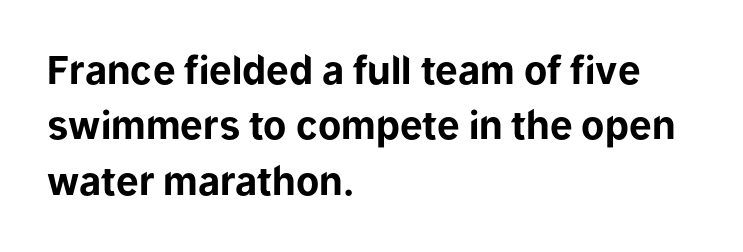
{"serif": "no", "italic": "no", "bold": "yes", "weight": "bold", "width": "normal", "stroke_contrast": "low", "x_height": "medium", "monospaced": "no", "underline": "no", "align": "left", "line_spacing": "normal", "line_spacing_ratio": 1.46, "letter_spacing": "normal", "letter_spacing_em": 0.0, "glyph_px": 38}
